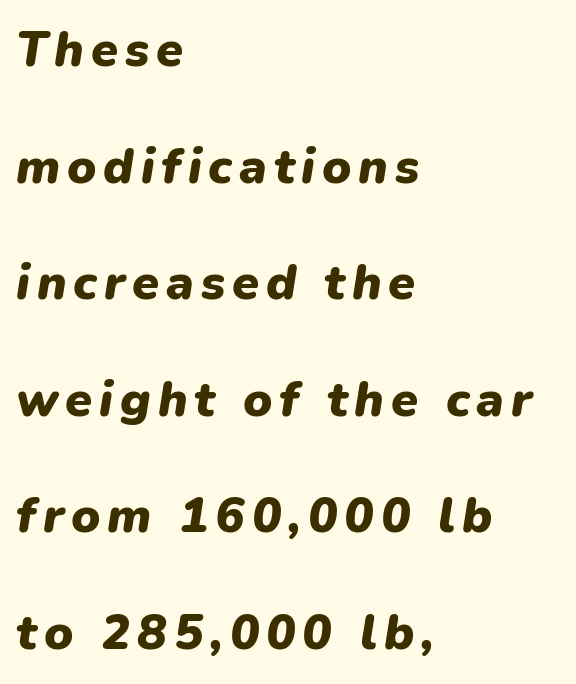
{"italic": "yes", "lean": "right", "slant_degrees": 9, "bold": "yes", "weight": "heavy", "width": "normal", "stroke_contrast": "low", "x_height": "medium", "monospaced": "no", "underline": "no", "align": "left", "line_spacing": "loose", "line_spacing_ratio": 2.38, "glyph_px": 49}
